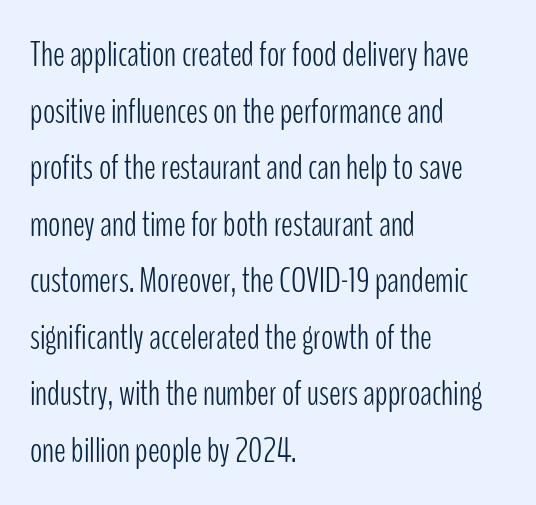
The image shows 36 px light, condensed sans-serif type, upright; set left-aligned, normal line spacing (1.57x), normal letter spacing, not underlined; low stroke contrast and a medium x-height.
